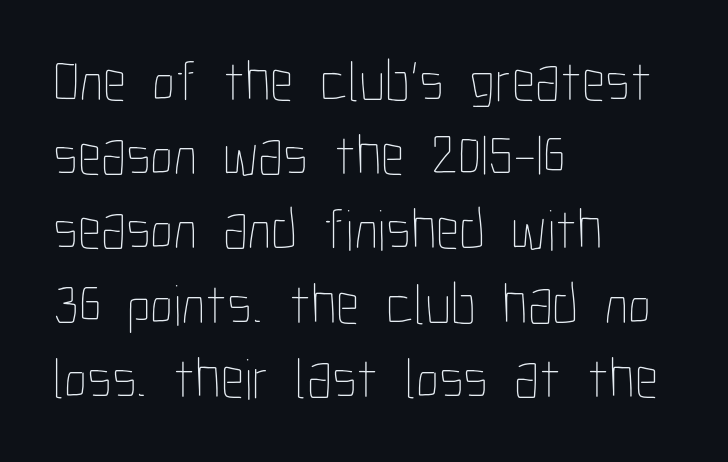
{"italic": "no", "bold": "no", "weight": "thin", "width": "condensed", "stroke_contrast": "low", "x_height": "medium", "monospaced": "no", "underline": "no", "align": "left", "line_spacing": "normal", "line_spacing_ratio": 1.28, "letter_spacing": "normal", "letter_spacing_em": 0.0, "glyph_px": 58}
